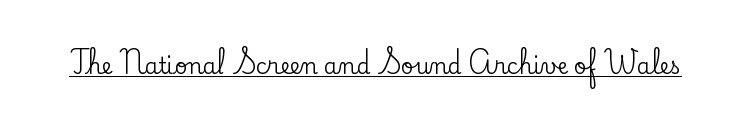
The image shows 22 px text type, upright; set normal letter spacing, underlined.
